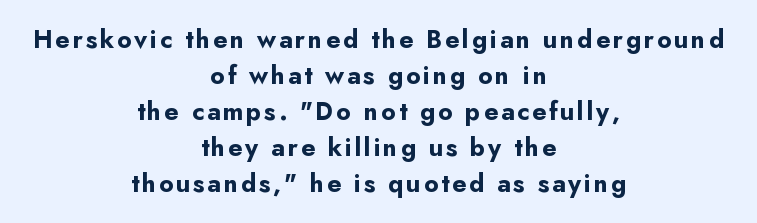
Style check: upright. Only glyphs here, with clear space below each row. Leading: standard. The rendering positions every line midway between the sides.
